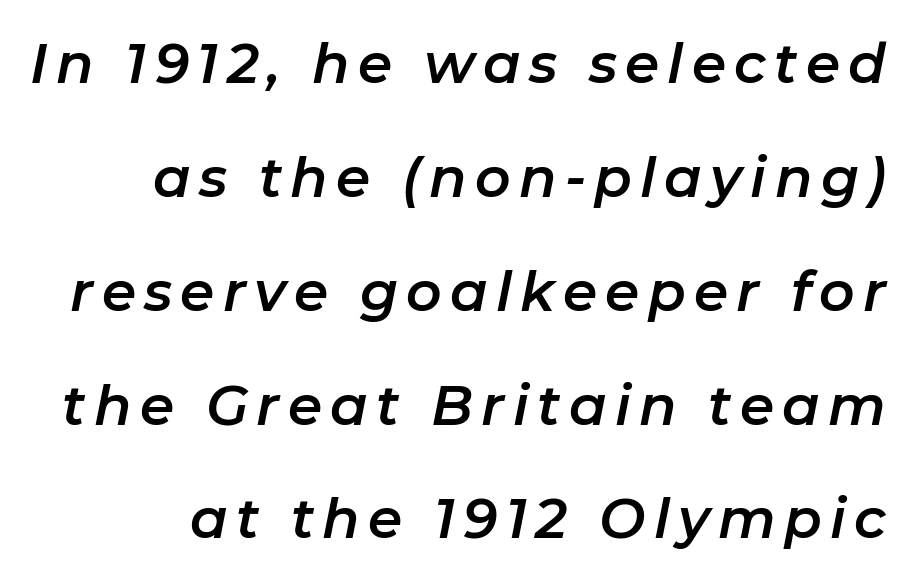
Is the type slanted? Yes — the strokes lean at a clear angle. Do the characters align in a grid? No, the font is proportional. If you measured baseline to baseline, you'd find a long distance. Descenders hang freely into open space.
